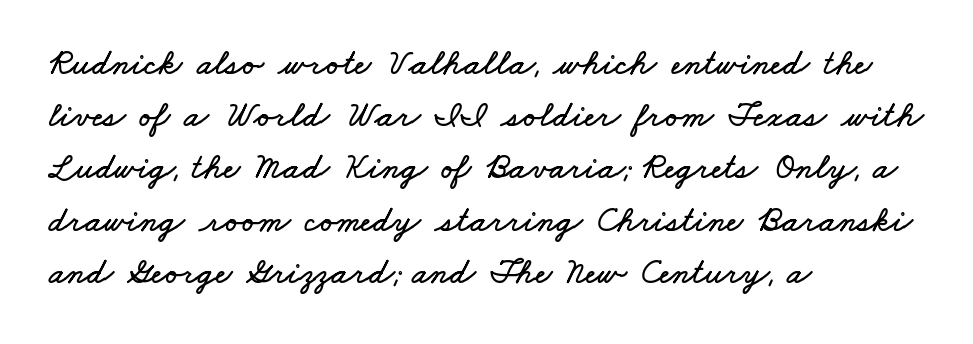
The rendering uses natural spacing where letterforms have individual widths. Is the block centered? No — it sits flush against the left margin. Underline: absent. Nobody touched the tracking dial on this one. The space between consecutive lines is moderate.
